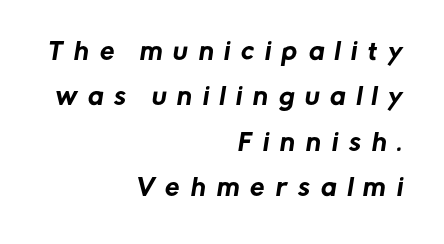
The image shows 23 px text type; set right-aligned, loose line spacing (1.97x), unusually wide letter spacing (+0.48 em), not underlined.
